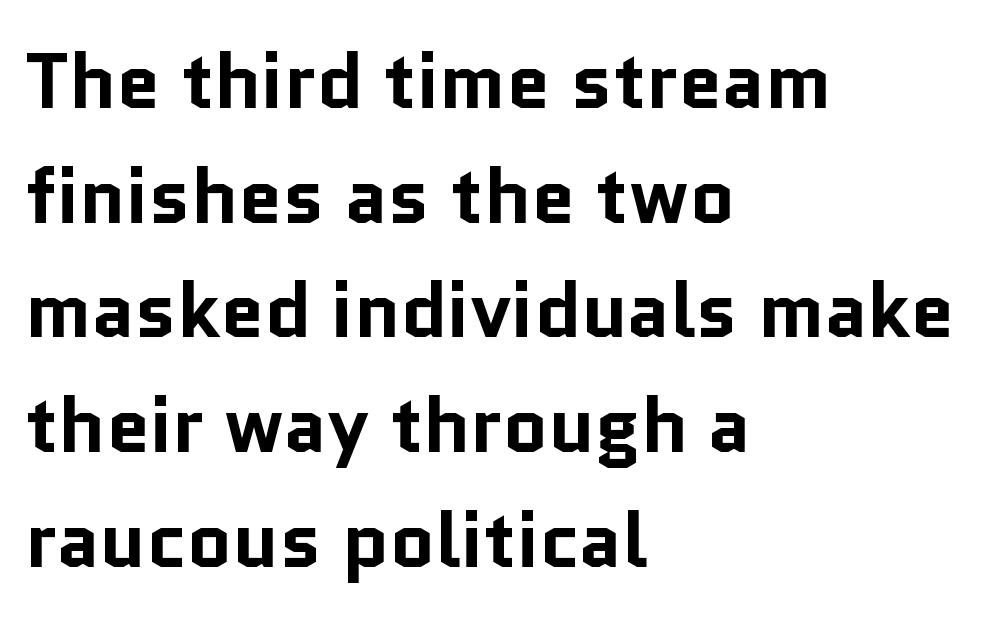
{"serif": "no", "italic": "no", "bold": "yes", "weight": "bold", "width": "normal", "stroke_contrast": "low", "x_height": "medium", "monospaced": "no", "underline": "no", "align": "left", "line_spacing": "normal", "line_spacing_ratio": 1.47, "letter_spacing": "normal", "letter_spacing_em": 0.0, "glyph_px": 78}
